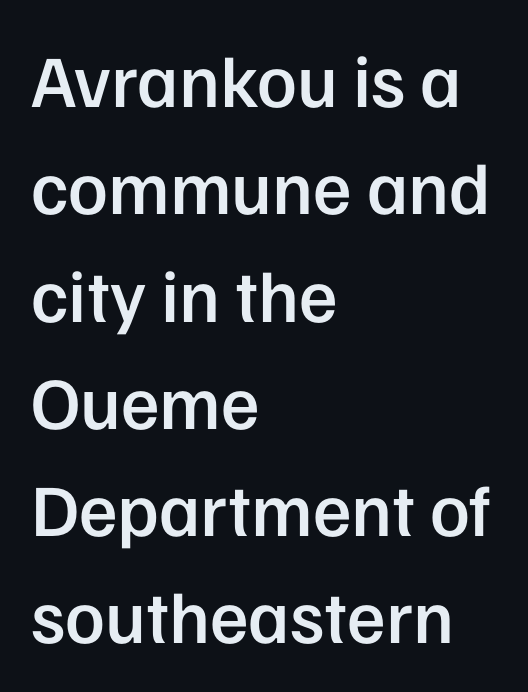
Layout note: lines flush left. Character widths vary here, with narrow letters taking less room than wide ones. I'd call this a sans setting — the letters go barefoot. The face used here is rendered with its standard letterfit. Normally led — the rows are evenly, conventionally spaced. Its strokes are somewhat broadened, the hallmark of semibold type.
